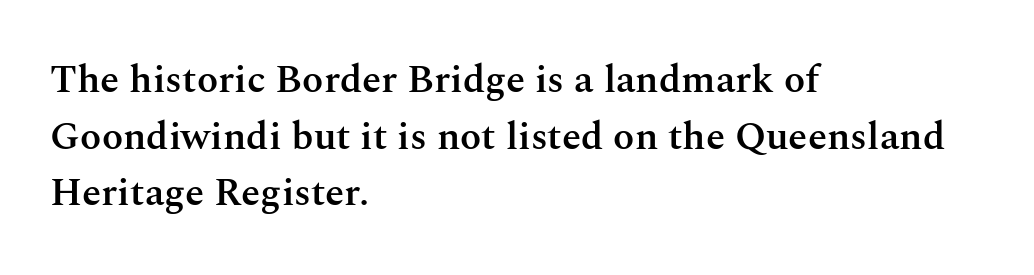
The image shows 39 px semibold serif type, upright; set left-aligned, normal line spacing (1.45x), normal letter spacing, not underlined; medium stroke contrast and a medium x-height.
